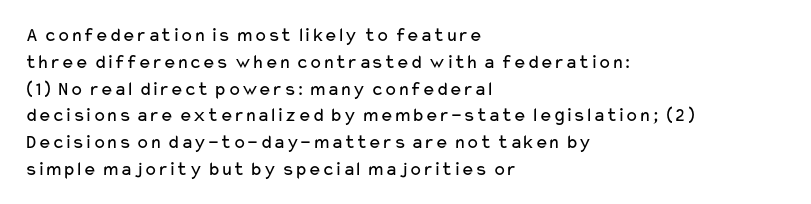
Q: Is the text bold? A: No.
Q: Is the text italic (slanted)? A: No, it is upright.
Q: Is the text underlined? A: No.
Q: How is the paragraph aligned? A: Left-aligned.
Q: Is the spacing between letters normal or unusually wide? A: Normal.
Q: Is the spacing between lines tight, normal or loose? A: Normal.
